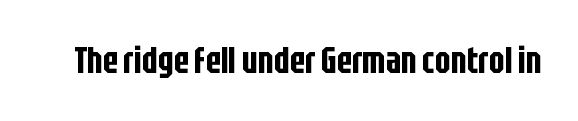
Q: Is the text italic (slanted)? A: No, it is upright.
Q: Is the typeface a serif or a sans-serif typeface? A: Sans-serif.
Q: Is the text underlined? A: No.
Q: Is the spacing between letters normal or unusually wide? A: Normal.
Q: Width (condensed, normal, or wide)? A: Condensed.
Q: Stroke contrast? A: Low.
Q: x-height? A: Large.
Q: Monospaced? A: No.
